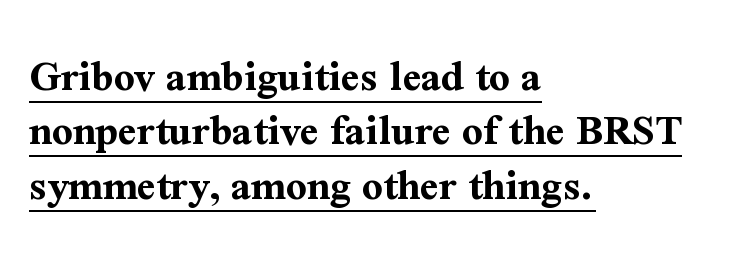
Weight: bold. Honestly, the underline is the first thing you notice here. Spacing between characters is what you'd get straight out of the box. The face used here is proportionally spaced, like ordinary book or web type. The characters display serif detailing at their extremities.
